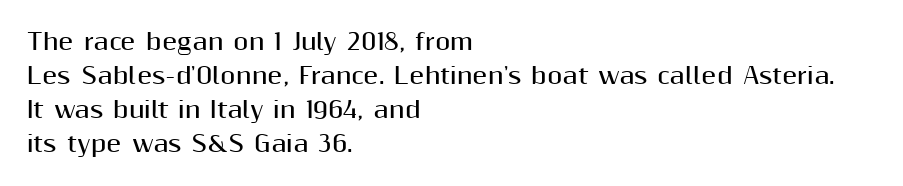
The image shows 22 px bold type, upright; set left-aligned, normal line spacing (1.54x), normal letter spacing, not underlined.
